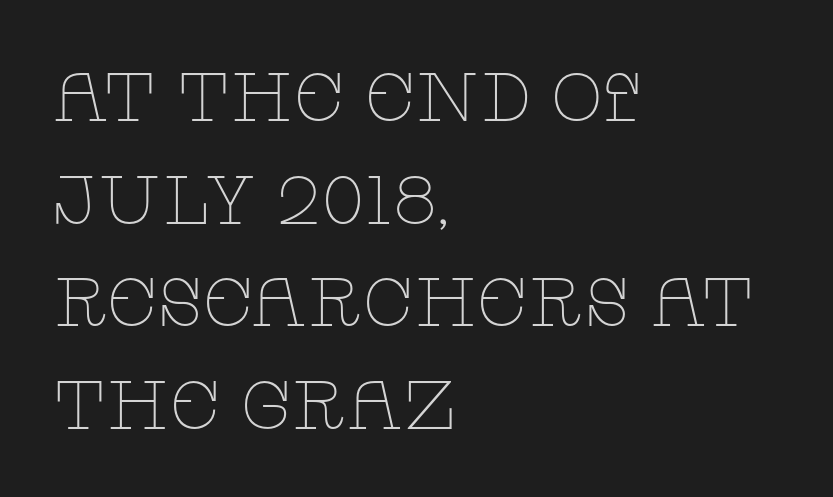
The image shows 68 px thin, wide serif type, upright; set left-aligned, normal line spacing (1.51x), normal letter spacing, not underlined; low stroke contrast and a large x-height.
